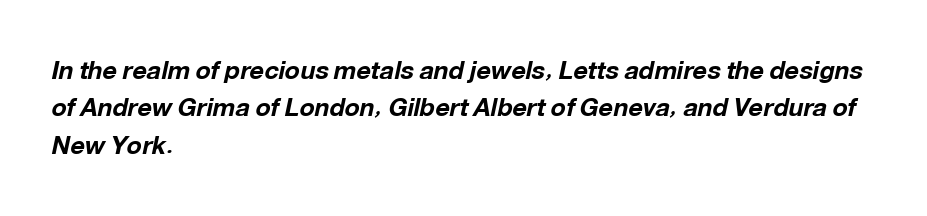
{"italic": "yes", "lean": "right", "slant_degrees": 12, "bold": "yes", "underline": "no", "align": "left", "line_spacing": "normal", "line_spacing_ratio": 1.5, "letter_spacing": "normal", "letter_spacing_em": 0.0, "glyph_px": 25}
